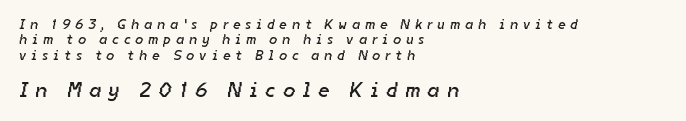
The rag falls on the right side of this text block. The composition opens small and finishes big. The rendering inserts visible extra space after every character. The designer dialed line spacing down below the default. Descenders are the only things crossing below the line.
